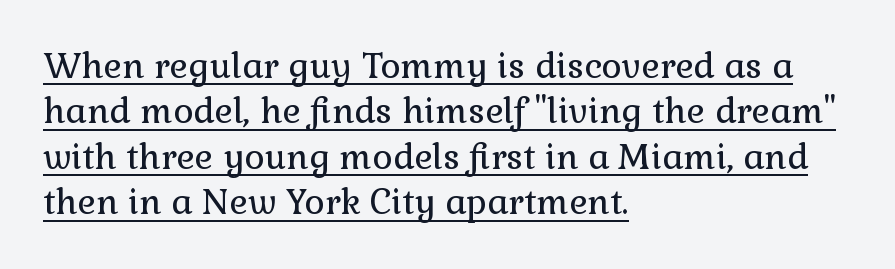
Each word holds together tightly as a unit, with standard inter-letter gaps. Evenly set lines give the paragraph a standard silhouette. The letters look calm and open, with moderate or lighter stems. It's the straight-up-and-down kind of type. This sample has the flowing, uneven cadence of proportional lettering.
